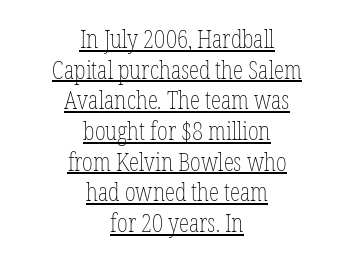
How are the letters spaced? Ordinarily, with no added tracking. The letters stand upright; this is a roman face. Compared with a flush-left layout, this one balances lines on the center instead. The words here are underlined. Stem width sits at or under what a default text font uses.
